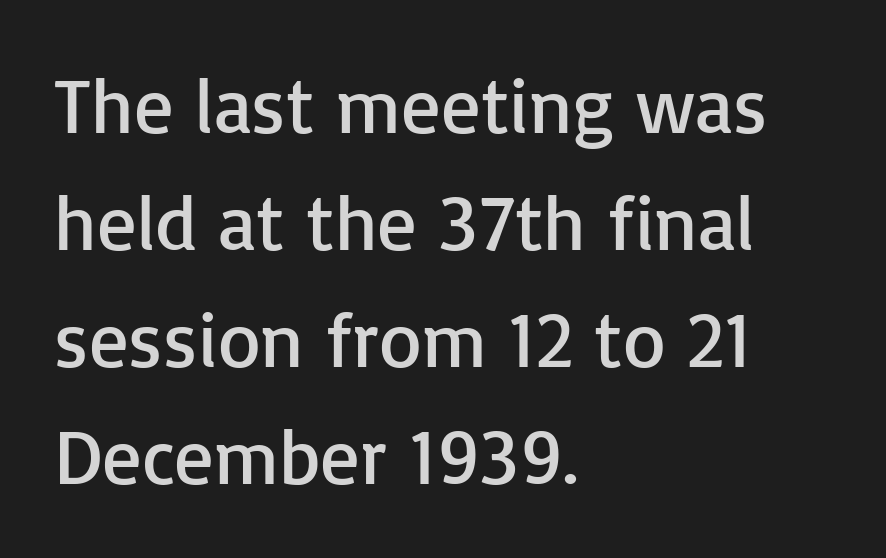
Q: Is the text bold? A: No.
Q: Is the text italic (slanted)? A: No, it is upright.
Q: Is the typeface a serif or a sans-serif typeface? A: Sans-serif.
Q: Is the text underlined? A: No.
Q: How is the paragraph aligned? A: Left-aligned.
Q: Is the spacing between letters normal or unusually wide? A: Normal.
Q: Is the spacing between lines tight, normal or loose? A: Normal.
Q: Width (condensed, normal, or wide)? A: Normal.
Q: Stroke contrast? A: Low.
Q: x-height? A: Medium.
Q: Monospaced? A: No.
